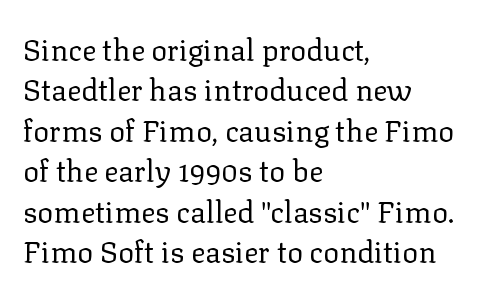
Q: Is the text bold? A: No.
Q: Is the text italic (slanted)? A: No, it is upright.
Q: Is the typeface a serif or a sans-serif typeface? A: Serif.
Q: Is the text underlined? A: No.
Q: How is the paragraph aligned? A: Left-aligned.
Q: Is the spacing between letters normal or unusually wide? A: Normal.
Q: Is the spacing between lines tight, normal or loose? A: Normal.
Q: Width (condensed, normal, or wide)? A: Normal.
Q: Stroke contrast? A: Low.
Q: x-height? A: Medium.
Q: Monospaced? A: No.
